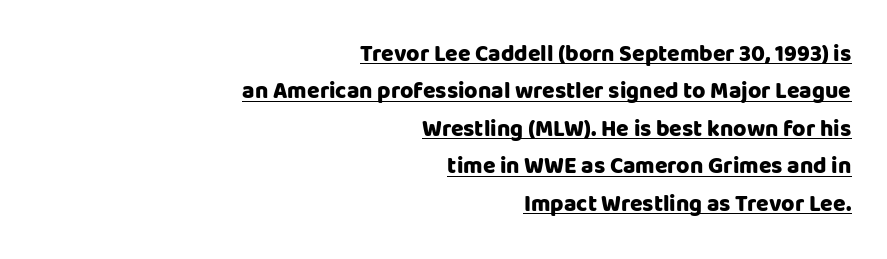
{"italic": "no", "bold": "yes", "underline": "yes", "align": "right", "line_spacing": "normal", "line_spacing_ratio": 1.63, "letter_spacing": "normal", "letter_spacing_em": 0.0, "glyph_px": 23}
